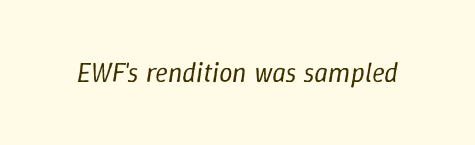
The image shows 27 px text type, italic (leaning right); set normal letter spacing, not underlined.
